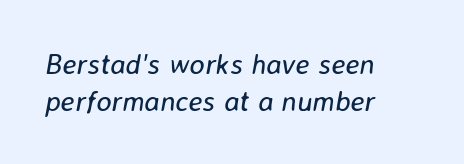
{"italic": "yes", "lean": "right", "slant_degrees": 8, "bold": "no", "weight": "regular", "width": "normal", "stroke_contrast": "low", "x_height": "medium", "monospaced": "no", "underline": "no", "align": "left", "line_spacing": "normal", "line_spacing_ratio": 1.27, "letter_spacing": "normal", "letter_spacing_em": 0.0, "glyph_px": 29}
